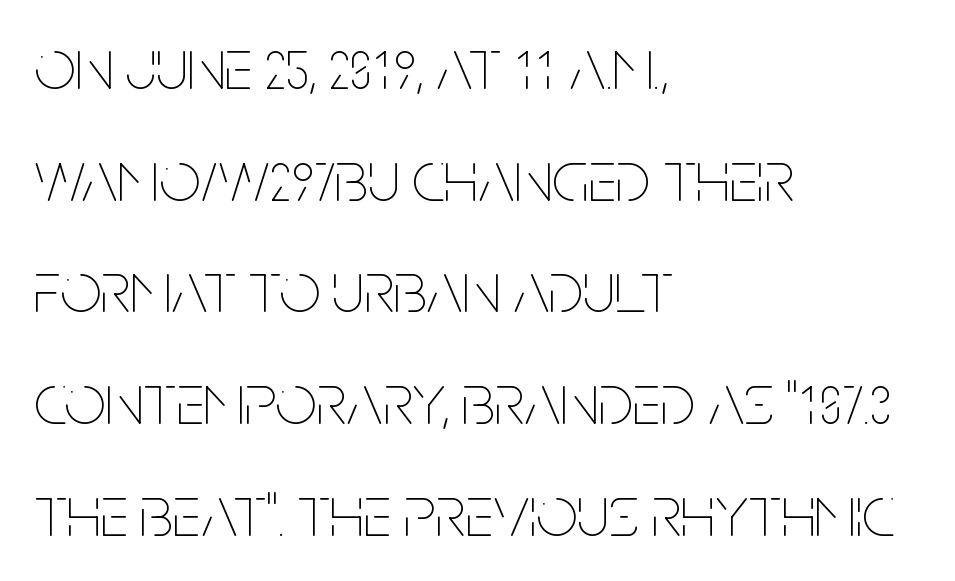
The image shows 73 px thin, condensed type, upright; set left-aligned, normal line spacing (1.53x), normal letter spacing, not underlined; low stroke contrast and a large x-height.
